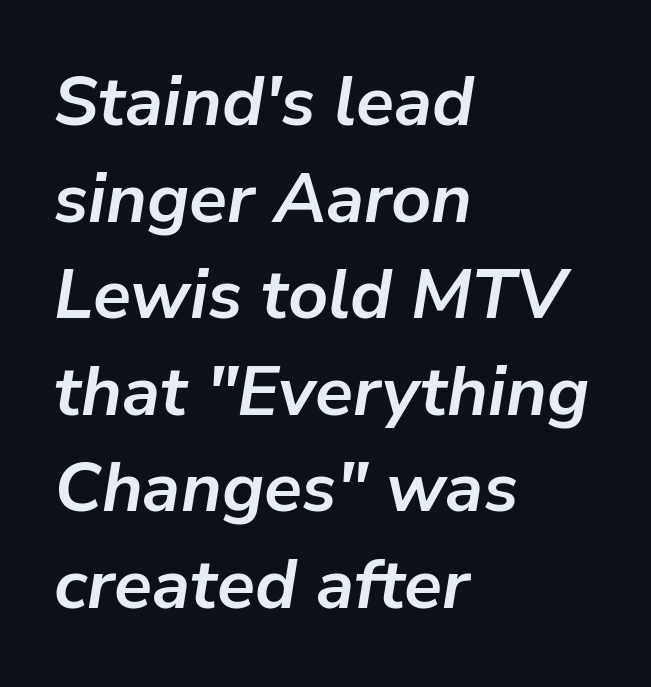
This sample has the flowing, uneven cadence of proportional lettering. Characters follow at the spacing the type designer built in. In terms of leading, this rendering sits right in the middle. The rendering uses a bold face; every stroke is thick and dark.
